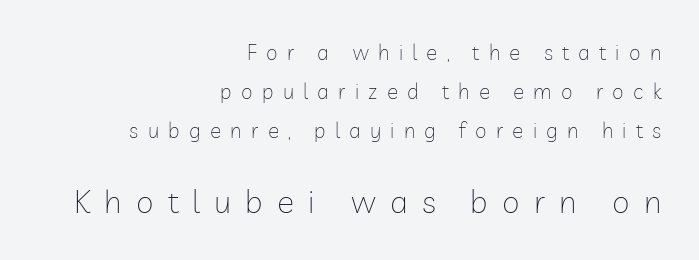
Think standard paragraph weight, or any step lighter than that. Larger block? The one below; the one above is distinctly smaller. The strip under each line holds only bare page. Upright lettering throughout.
